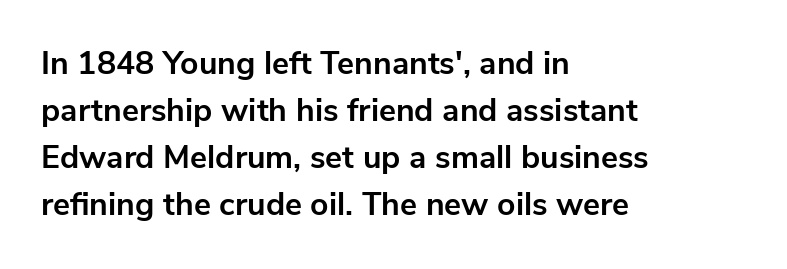
The image shows 32 px bold sans-serif type, upright; set left-aligned, normal line spacing (1.47x), normal letter spacing, not underlined; low stroke contrast and a medium x-height.
